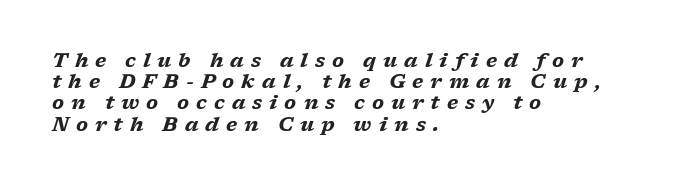
The image shows 20 px bold type, italic (leaning right); set left-aligned, tight line spacing (1.06x), unusually wide letter spacing (+0.35 em), not underlined.
